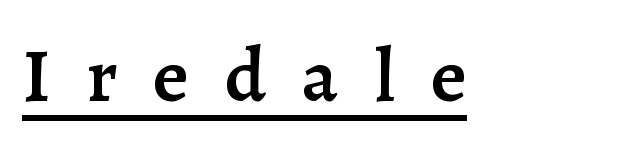
{"serif": "yes", "italic": "no", "bold": "semi", "weight": "semibold", "width": "normal", "stroke_contrast": "low", "x_height": "medium", "monospaced": "no", "underline": "yes", "letter_spacing": "wide", "letter_spacing_em": 0.47, "glyph_px": 77}
